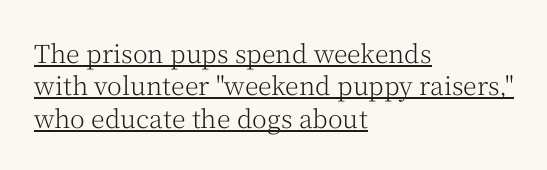
Weight class: somewhere from thin through regular. The passage shown stacks its lines at a standard gap. Casual observation: everything's shoved over to the left. Quick note: not italic, upright.
